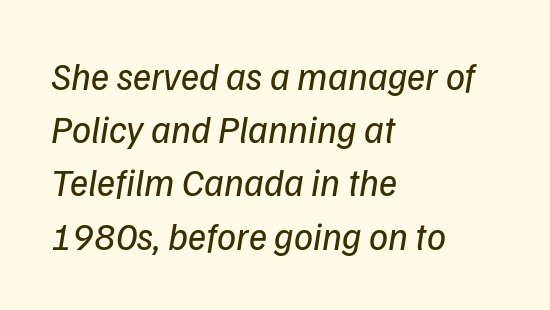
Q: Is the text bold? A: No.
Q: Is the text italic (slanted)? A: Yes, it leans right by about 9 degrees.
Q: Is the text underlined? A: No.
Q: How is the paragraph aligned? A: Left-aligned.
Q: Is the spacing between letters normal or unusually wide? A: Normal.
Q: Is the spacing between lines tight, normal or loose? A: Normal.
Q: Width (condensed, normal, or wide)? A: Normal.
Q: Stroke contrast? A: Low.
Q: x-height? A: Medium.
Q: Monospaced? A: No.
